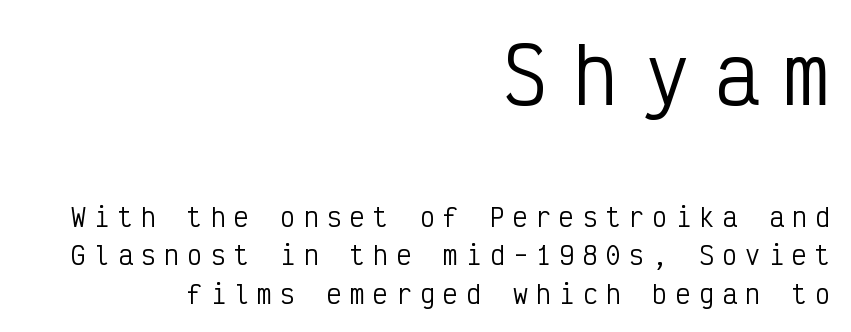
Words float on clear page, feet unadorned. Vertical strokes here are truly vertical. Here the designer chose a console-style face with uniform glyph widths. Horizontal alignment here is rightward, an uncommon choice for prose.
